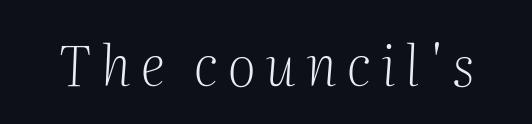
{"serif": "yes", "italic": "yes", "lean": "right", "slant_degrees": 2, "bold": "no", "weight": "light", "width": "normal", "stroke_contrast": "medium", "x_height": "medium", "monospaced": "no", "underline": "no", "glyph_px": 55}
